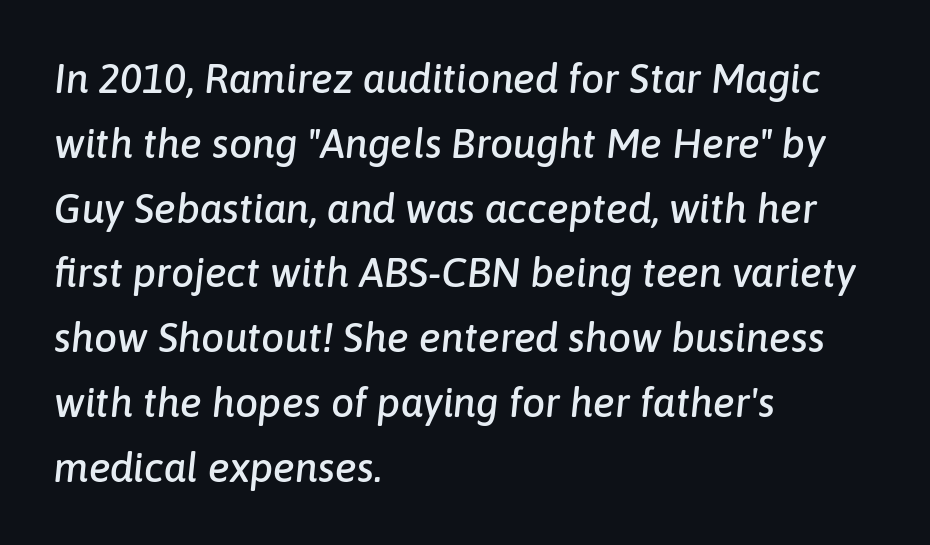
A typesetter would mark this as italic. A normal amount of white space separates one row of letters from the next. Students, note that the glyphs here touch the page at normal intervals. Line beginnings align vertically; line endings do not.
